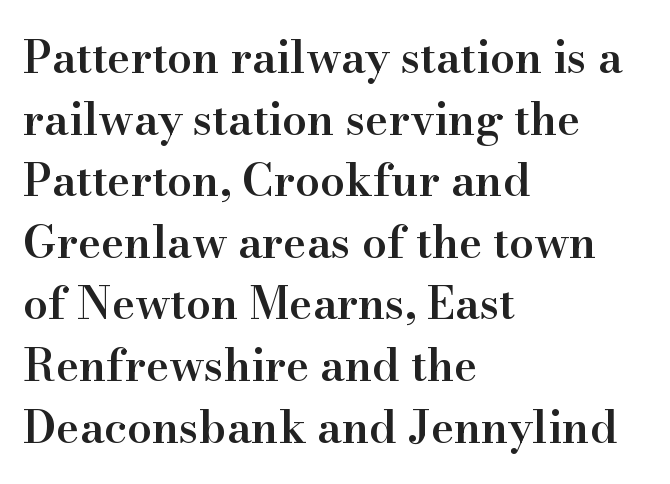
A student would call this left alignment; a typographer would say flush left, rag right. Quick note: underline off. Weight: semibold (demi). Style check: upright. These lines keep a tight, regular rhythm from letter to letter. The space between consecutive lines is moderate.
